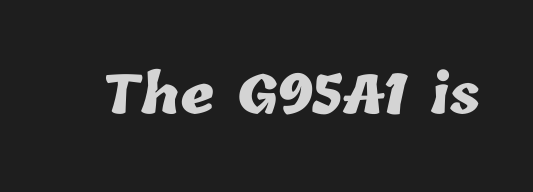
{"bold": "yes", "weight": "heavy", "width": "normal", "stroke_contrast": "low", "x_height": "medium", "monospaced": "no", "underline": "no", "letter_spacing": "normal", "letter_spacing_em": 0.0, "glyph_px": 53}
